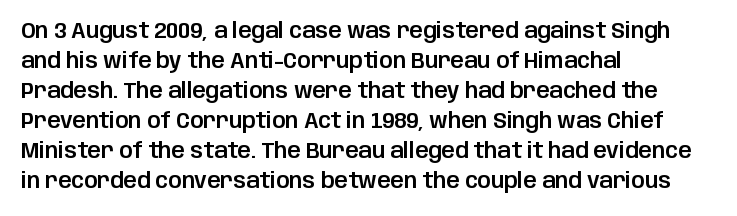
The gaps between neighbouring characters are ordinary and unremarkable. This rendering uses left alignment, leaving the right contour irregular. Horizontal bands of white between lines are of average thickness. The strip under each line holds only bare page. It's the straight-up-and-down kind of type.
